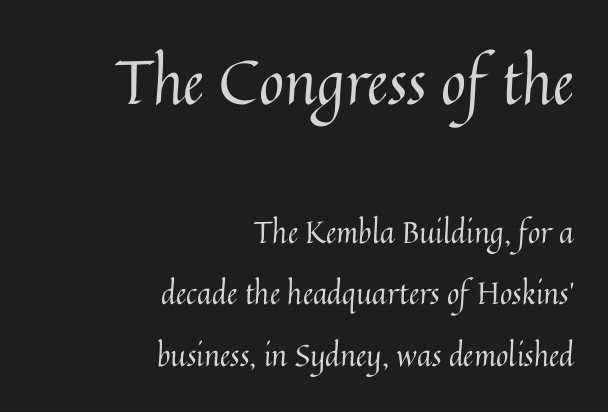
The image shows 61 px regular-weight type; set right-aligned, loose line spacing (2.05x), normal letter spacing, not underlined; the first (top) block is 2.03x larger; medium stroke contrast and a medium x-height.
